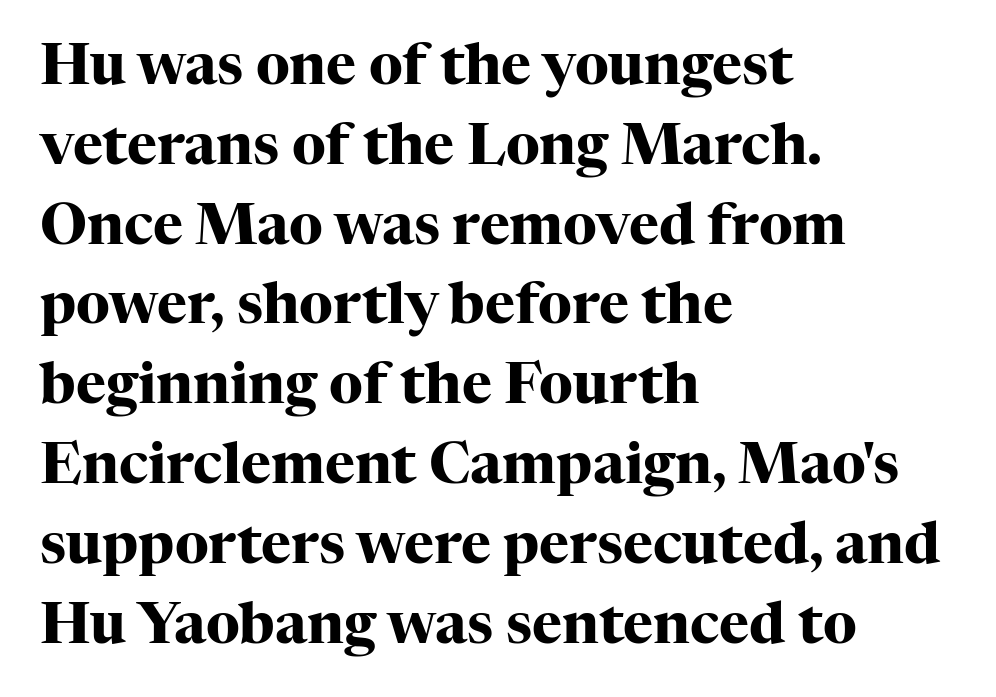
{"serif": "yes", "italic": "no", "bold": "yes", "weight": "heavy", "width": "normal", "stroke_contrast": "high", "x_height": "medium", "monospaced": "no", "underline": "no", "align": "left", "line_spacing": "normal", "line_spacing_ratio": 1.4, "letter_spacing": "normal", "letter_spacing_em": 0.0, "glyph_px": 57}
